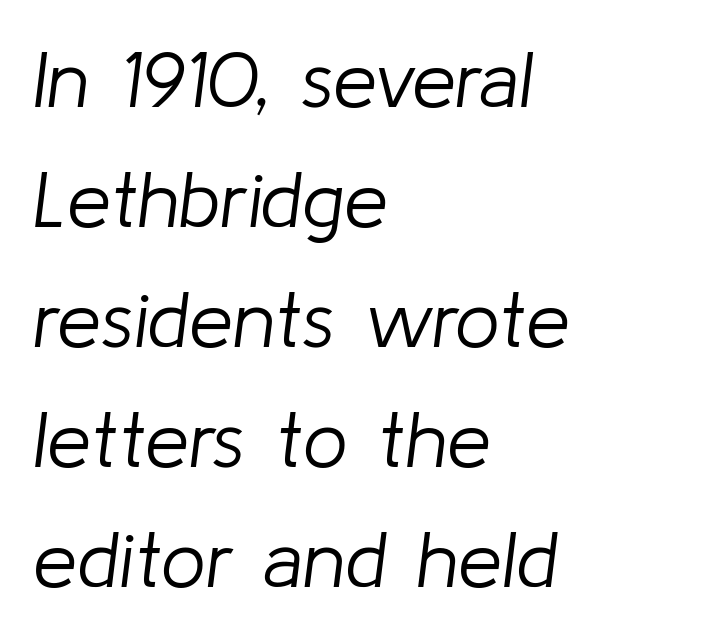
{"italic": "yes", "lean": "right", "slant_degrees": 8, "bold": "no", "weight": "light", "width": "normal", "stroke_contrast": "low", "x_height": "medium", "monospaced": "no", "underline": "no", "align": "left", "line_spacing": "normal", "line_spacing_ratio": 1.52, "letter_spacing": "normal", "letter_spacing_em": 0.0, "glyph_px": 79}
